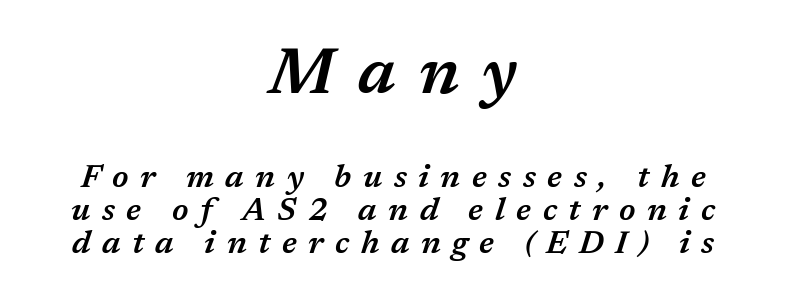
Q: Is the text bold? A: Semi-bold.
Q: Is the text italic (slanted)? A: Yes, it leans right by about 17 degrees.
Q: Is the text underlined? A: No.
Q: How is the paragraph aligned? A: Centered.
Q: Is the spacing between letters normal or unusually wide? A: Unusually wide.
Q: Is the spacing between lines tight, normal or loose? A: Tight.
Q: Which block of text is set in a larger size, the first (top) or the second (bottom)? A: The first (top) one.
Q: Width (condensed, normal, or wide)? A: Normal.
Q: Stroke contrast? A: Medium.
Q: x-height? A: Medium.
Q: Monospaced? A: No.
